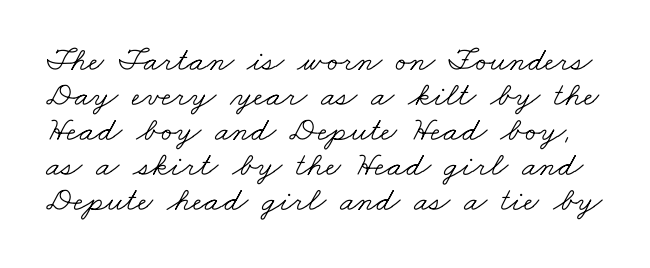
Q: Is the text bold? A: No.
Q: Is the typeface a serif or a sans-serif typeface? A: Serif.
Q: Is the text underlined? A: No.
Q: Is the spacing between letters normal or unusually wide? A: Normal.
Q: Is the spacing between lines tight, normal or loose? A: Tight.
Q: Width (condensed, normal, or wide)? A: Wide.
Q: Stroke contrast? A: Low.
Q: x-height? A: Small.
Q: Monospaced? A: No.
